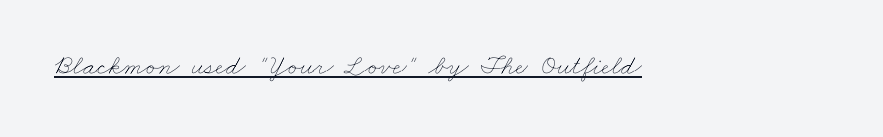
{"bold": "no", "weight": "thin", "width": "wide", "stroke_contrast": "low", "x_height": "small", "monospaced": "no", "underline": "yes", "letter_spacing": "normal", "letter_spacing_em": 0.0, "glyph_px": 28}
